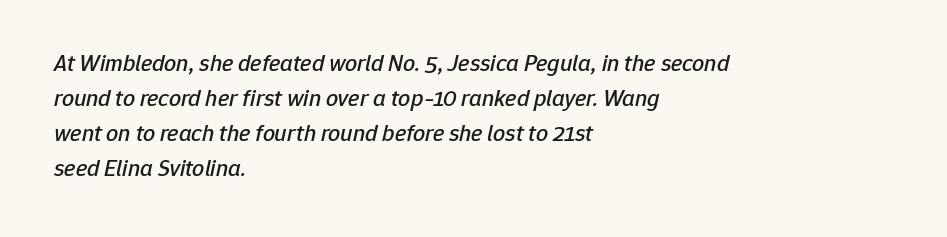
The words here are not underlined. A student would call this left alignment; a typographer would say flush left, rag right. The vertical gap from one line to the next is medium. The tracking reads as untouched default to a designer's eye.
